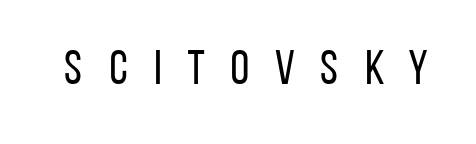
The image shows 48 px regular-weight, condensed sans-serif type, upright; set unusually wide letter spacing (+0.49 em), not underlined; low stroke contrast and a large x-height.
